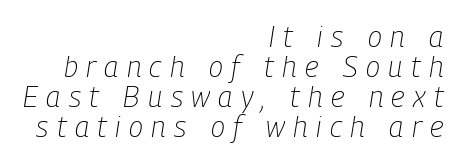
Lines of text with bare space underneath. Is there much room between lines? No — they nearly touch. Character widths vary here, with narrow letters taking less room than wide ones. A typesetter would mark this as italic. Compared with typical body copy, the letter spacing here is much looser.
